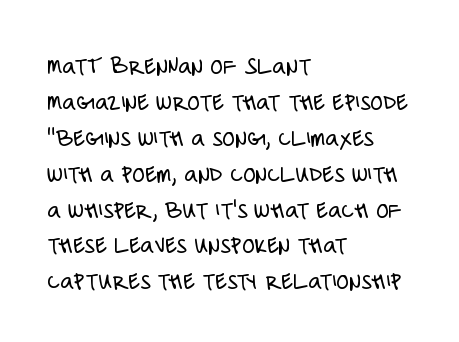
Q: Is the text bold? A: No.
Q: Is the text italic (slanted)? A: No, it is upright.
Q: Is the text underlined? A: No.
Q: How is the paragraph aligned? A: Left-aligned.
Q: Is the spacing between letters normal or unusually wide? A: Normal.
Q: Is the spacing between lines tight, normal or loose? A: Normal.
